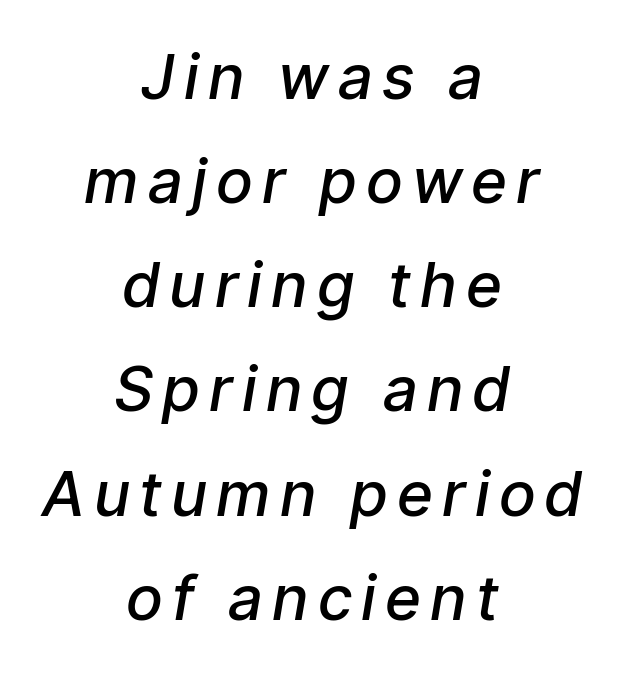
The image shows 62 px semibold, condensed type, italic (leaning right); set centered, normal line spacing (1.68x), not underlined; low stroke contrast and a medium x-height.
